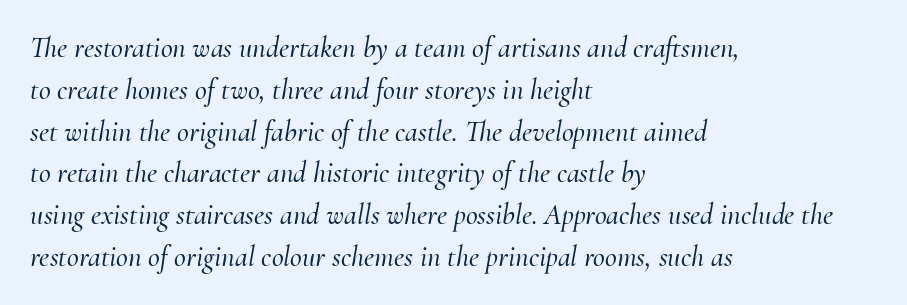
The image shows 29 px serif type, italic (leaning right); set left-aligned, normal line spacing (1.44x), normal letter spacing, not underlined; medium stroke contrast and a small x-height.
